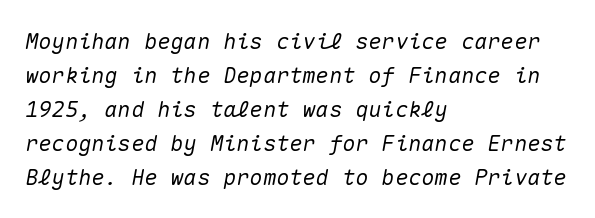
Q: Is the text italic (slanted)? A: Yes, it leans right by about 10 degrees.
Q: Is the text underlined? A: No.
Q: How is the paragraph aligned? A: Left-aligned.
Q: Is the spacing between letters normal or unusually wide? A: Normal.
Q: Is the spacing between lines tight, normal or loose? A: Normal.
